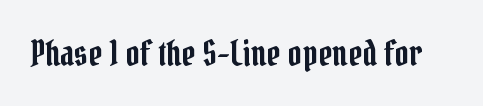
The image shows 35 px condensed serif type, upright; set normal letter spacing, not underlined; low stroke contrast and a medium x-height.
